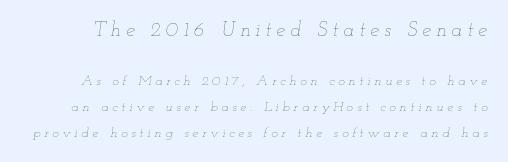
{"italic": "yes", "lean": "right", "slant_degrees": 12, "bold": "no", "underline": "no", "line_spacing_ratio": 1.85, "letter_spacing": "wide", "letter_spacing_em": 0.26, "larger_block": "first", "size_ratio": 1.43, "glyph_px": 20}
